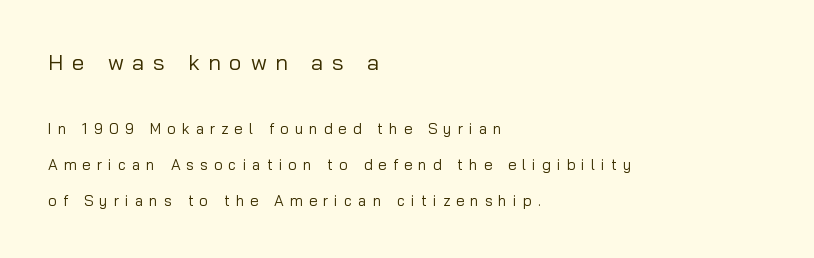
{"italic": "no", "bold": "no", "underline": "no", "align": "left", "line_spacing": "loose", "line_spacing_ratio": 2.41, "letter_spacing": "wide", "letter_spacing_em": 0.4, "larger_block": "first", "size_ratio": 1.47, "glyph_px": 22}
